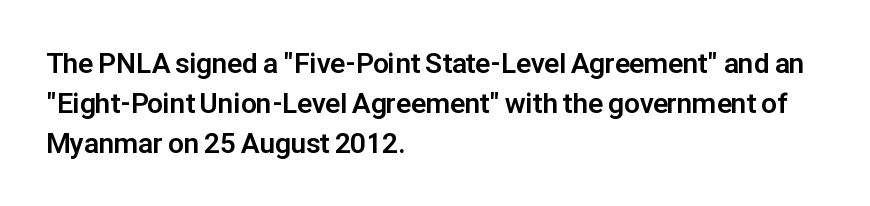
The image shows 28 px bold sans-serif type, upright; set left-aligned, normal line spacing (1.42x), normal letter spacing, not underlined; low stroke contrast and a medium x-height.
